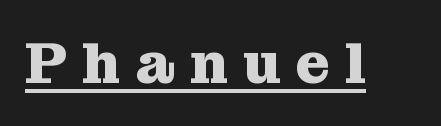
Here the glyphs are tracked loosely, breaking word shapes into spaced letters. The glyphs are accompanied by a horizontal stroke just below them. The face used here has the dense, thick strokes of a bold. Unlike italic type, these characters show no tilt at all. A typesetter would call this proportional, since set widths differ per character. You can tell from the footed stems that serif type was used.
